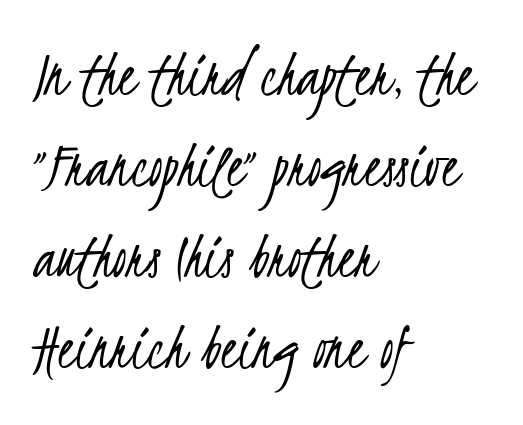
Interline gaps are of average width in this sample. Where is the straight margin? On the left. Note: no serifs on the glyphs. Any mark beneath the type? The region is blank.
